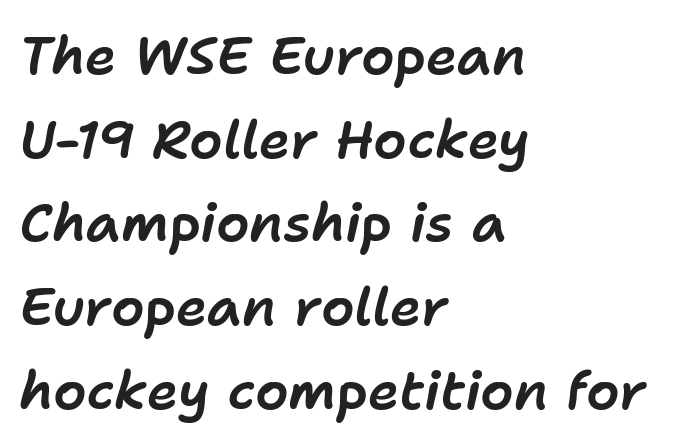
{"italic": "yes", "lean": "right", "slant_degrees": 11, "width": "normal", "stroke_contrast": "low", "x_height": "medium", "monospaced": "no", "underline": "no", "align": "left", "line_spacing": "normal", "line_spacing_ratio": 1.58, "letter_spacing": "normal", "letter_spacing_em": 0.0, "glyph_px": 53}
